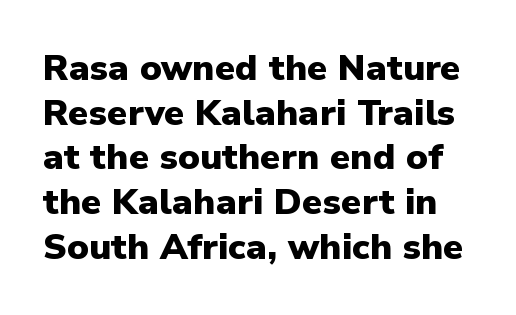
Q: Is the text bold? A: Yes.
Q: Is the text italic (slanted)? A: No, it is upright.
Q: Is the typeface a serif or a sans-serif typeface? A: Sans-serif.
Q: Is the text underlined? A: No.
Q: Is the spacing between letters normal or unusually wide? A: Normal.
Q: Width (condensed, normal, or wide)? A: Normal.
Q: Stroke contrast? A: Low.
Q: x-height? A: Medium.
Q: Monospaced? A: No.
